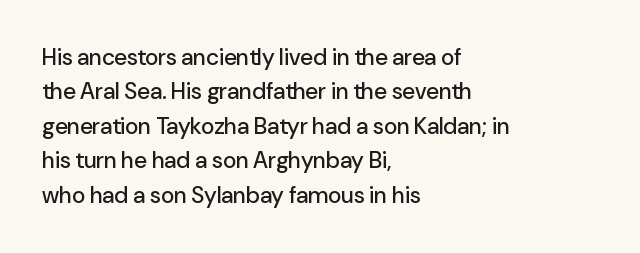
The specimen omits any rule beneath the text block's lines. The line-height multiplier appears to be the usual default. Posture: upright roman. The letters sit at their default tracking, neither squeezed nor spread.
